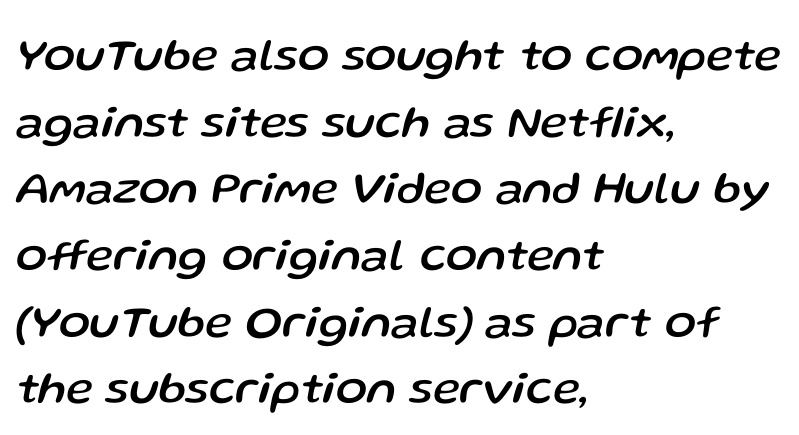
{"italic": "yes", "lean": "right", "slant_degrees": 13, "width": "normal", "stroke_contrast": "low", "x_height": "medium", "monospaced": "no", "underline": "no", "align": "left", "line_spacing": "normal", "line_spacing_ratio": 1.45, "letter_spacing": "normal", "letter_spacing_em": 0.0, "glyph_px": 46}
